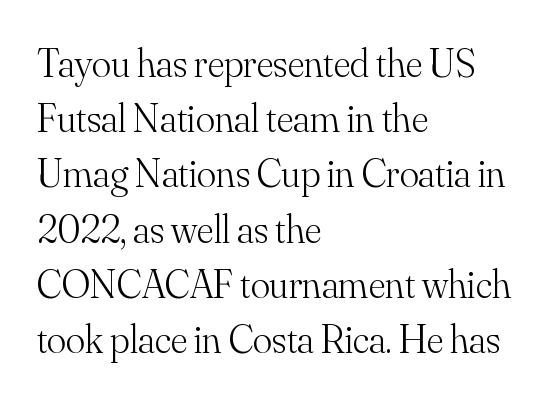
{"serif": "yes", "italic": "no", "bold": "no", "weight": "light", "width": "normal", "stroke_contrast": "medium", "x_height": "small", "monospaced": "no", "underline": "no", "align": "left", "line_spacing": "normal", "line_spacing_ratio": 1.38, "letter_spacing": "normal", "letter_spacing_em": 0.0, "glyph_px": 40}
